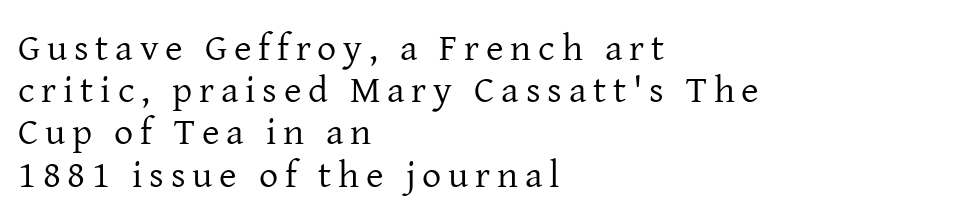
The image shows 38 px regular-weight serif type, upright; set left-aligned, tight line spacing (1.11x), not underlined; low stroke contrast and a medium x-height.
